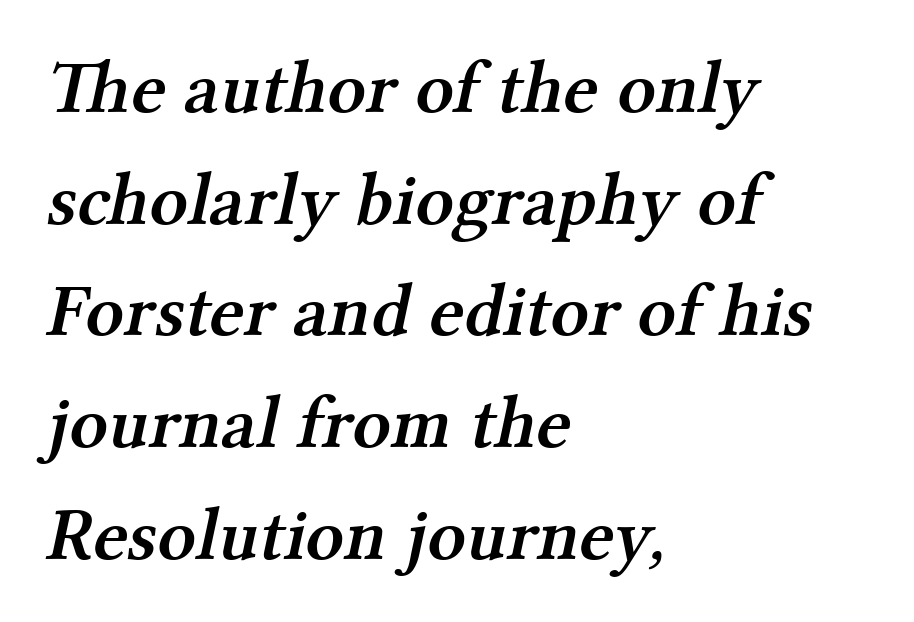
The image shows 75 px semibold serif type; set left-aligned, normal line spacing (1.49x), normal letter spacing, not underlined; medium stroke contrast and a medium x-height.
